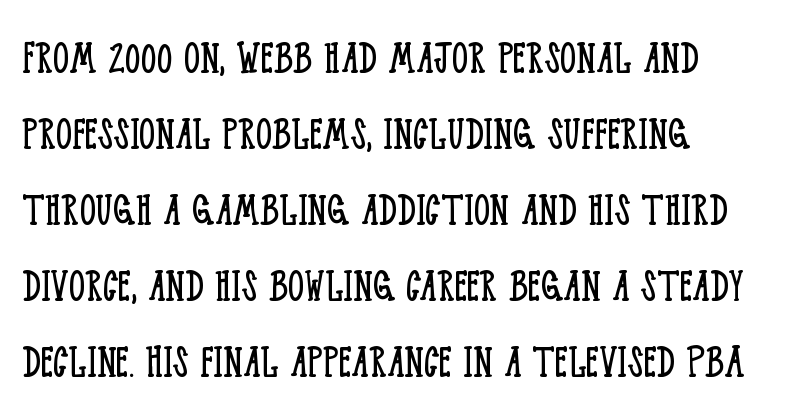
Q: Is the text bold? A: No.
Q: Is the text italic (slanted)? A: No, it is upright.
Q: Is the typeface a serif or a sans-serif typeface? A: Serif.
Q: Is the text underlined? A: No.
Q: How is the paragraph aligned? A: Left-aligned.
Q: Is the spacing between letters normal or unusually wide? A: Normal.
Q: Is the spacing between lines tight, normal or loose? A: Normal.
Q: Width (condensed, normal, or wide)? A: Condensed.
Q: Stroke contrast? A: Low.
Q: x-height? A: Large.
Q: Monospaced? A: No.
